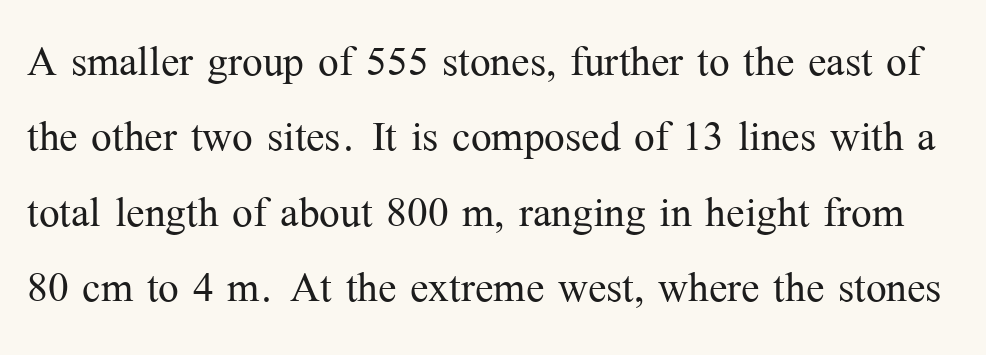
No extra ink here — the face is not bold. Posture: upright roman. Standard letterfit; no display-style spreading of the glyphs. The strip under each line holds only bare page. Vertical spacing — default. A typesetter would label this face a serif.
